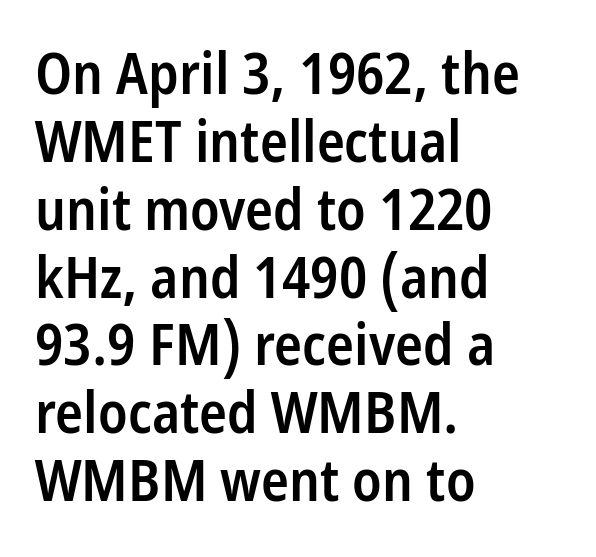
The image shows 58 px semibold, condensed sans-serif type, upright; set left-aligned, line spacing 1.17x, normal letter spacing, not underlined; low stroke contrast and a medium x-height.
